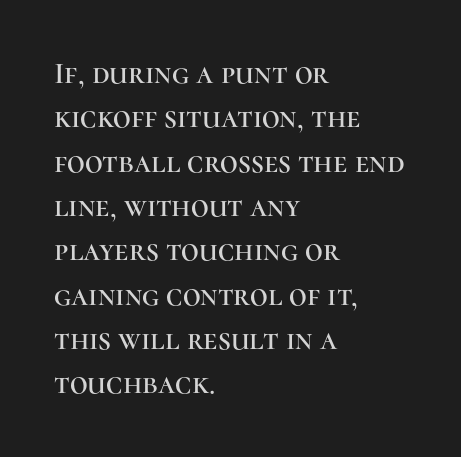
Q: Is the text italic (slanted)? A: No, it is upright.
Q: Is the typeface a serif or a sans-serif typeface? A: Serif.
Q: Is the text underlined? A: No.
Q: How is the paragraph aligned? A: Left-aligned.
Q: Is the spacing between letters normal or unusually wide? A: Normal.
Q: Is the spacing between lines tight, normal or loose? A: Normal.
Q: Width (condensed, normal, or wide)? A: Normal.
Q: Stroke contrast? A: High.
Q: x-height? A: Medium.
Q: Monospaced? A: No.
